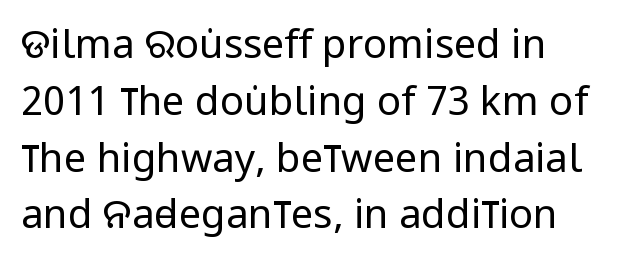
Q: Is the text bold? A: No.
Q: Is the text italic (slanted)? A: No, it is upright.
Q: Is the typeface a serif or a sans-serif typeface? A: Sans-serif.
Q: Is the text underlined? A: No.
Q: Is the spacing between letters normal or unusually wide? A: Normal.
Q: Is the spacing between lines tight, normal or loose? A: Normal.
Q: Width (condensed, normal, or wide)? A: Condensed.
Q: Stroke contrast? A: Low.
Q: x-height? A: Large.
Q: Monospaced? A: No.
